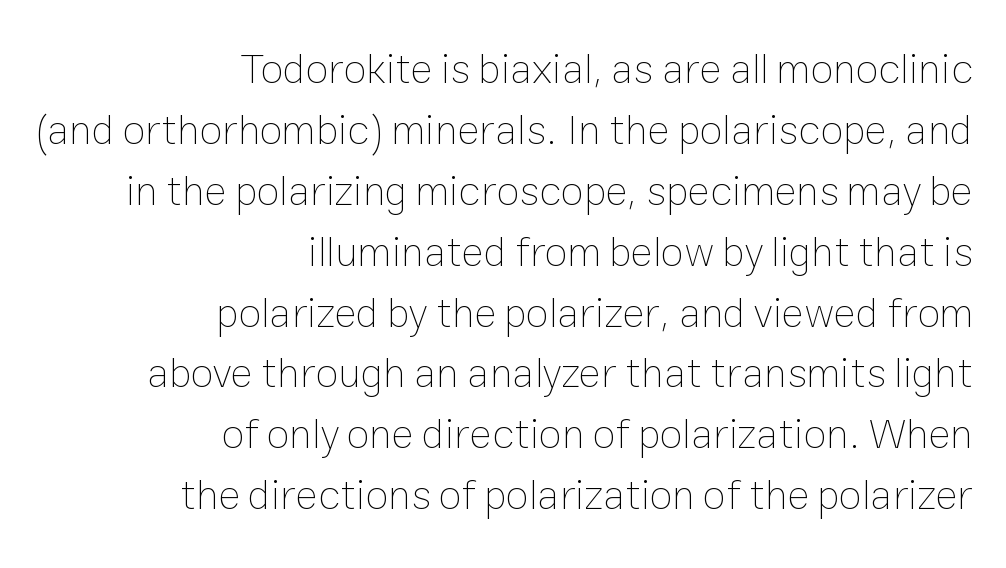
{"italic": "no", "bold": "no", "weight": "thin", "width": "normal", "stroke_contrast": "low", "x_height": "medium", "monospaced": "no", "underline": "no", "align": "right", "line_spacing": "normal", "line_spacing_ratio": 1.45, "letter_spacing": "normal", "letter_spacing_em": 0.0, "glyph_px": 42}
